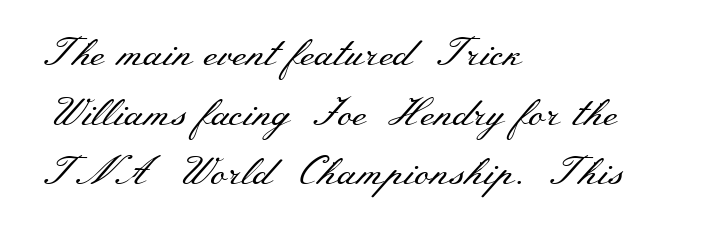
The image shows 39 px regular-weight, wide serif type; set left-aligned, normal line spacing (1.53x), normal letter spacing, not underlined; medium stroke contrast and a small x-height.
